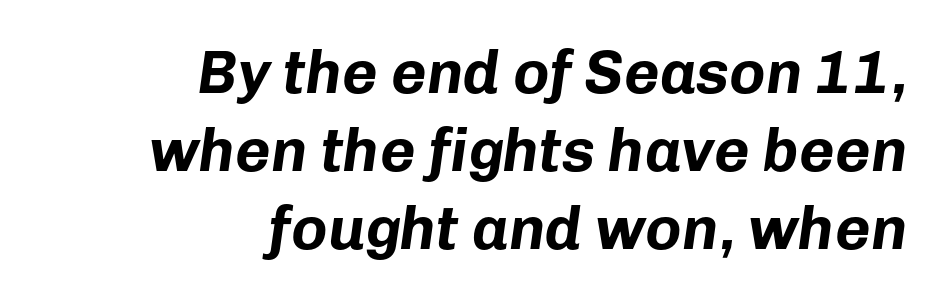
The axis of the letterforms is tilted away from vertical. Heft: maximum for text — a bold. Each letter keeps its own natural width here, so spacing adapts to shape. Check under the words: just untouched page. Layout note: lines flush right.
